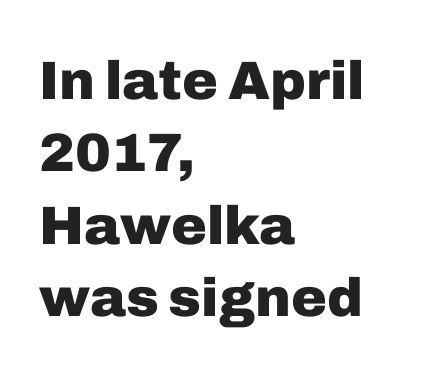
{"serif": "no", "italic": "no", "bold": "yes", "weight": "heavy", "width": "normal", "stroke_contrast": "low", "x_height": "medium", "monospaced": "no", "underline": "no", "align": "left", "line_spacing": "normal", "line_spacing_ratio": 1.34, "letter_spacing": "normal", "letter_spacing_em": 0.0, "glyph_px": 54}
